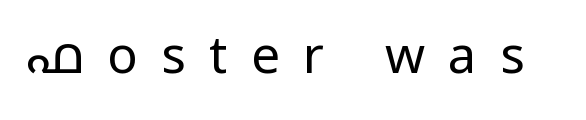
{"serif": "no", "italic": "no", "bold": "no", "weight": "regular", "width": "normal", "stroke_contrast": "low", "x_height": "medium", "monospaced": "no", "underline": "no", "letter_spacing": "wide", "letter_spacing_em": 0.46, "glyph_px": 51}
